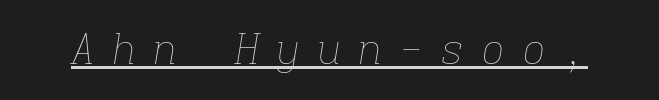
The image shows 41 px thin type, italic (leaning right), monospaced; set unusually wide letter spacing (+0.4 em), underlined; low stroke contrast and a medium x-height.
